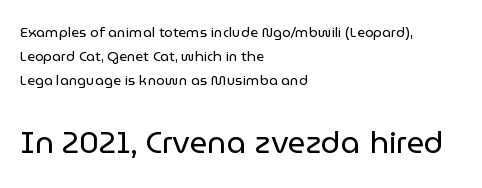
The image shows 31 px regular-weight sans-serif type, upright; set left-aligned, line spacing 1.73x, normal letter spacing, not underlined; the second (bottom) block is 2.21x larger; low stroke contrast and a medium x-height.
